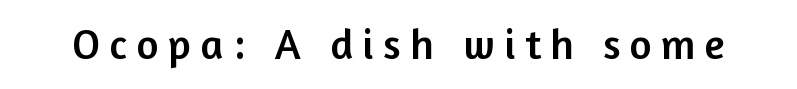
The image shows 42 px sans-serif type, upright; set unusually wide letter spacing (+0.23 em), not underlined; low stroke contrast and a medium x-height.
